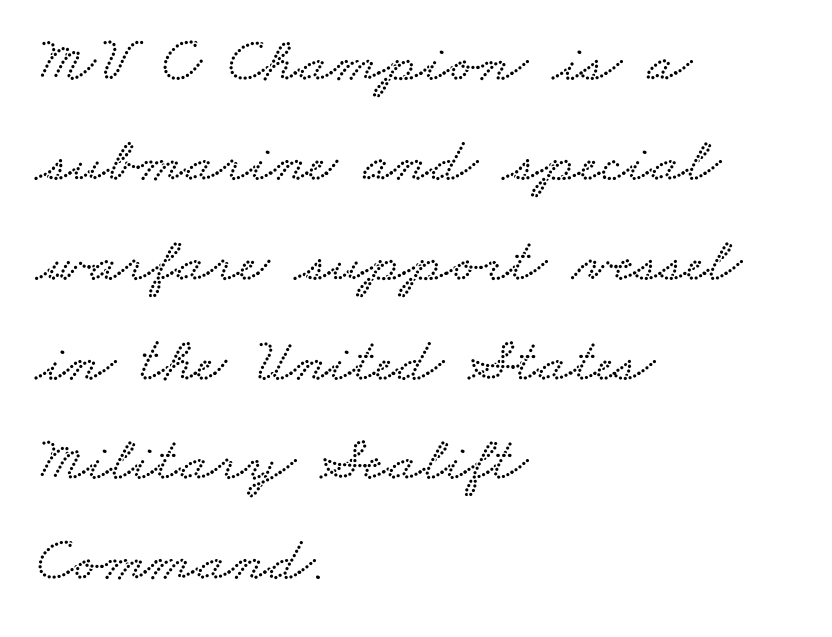
The image shows 64 px wide type; set left-aligned, normal line spacing (1.56x), normal letter spacing, not underlined; low stroke contrast and a small x-height.
